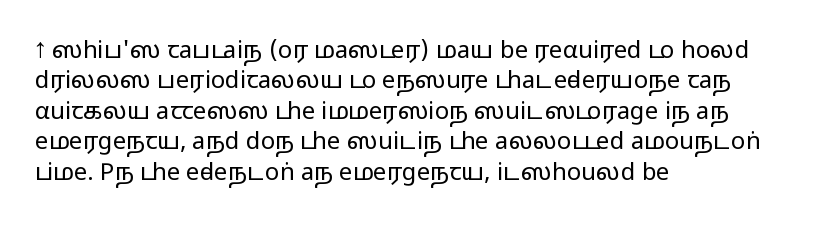
The image shows 24 px text type, upright; set left-aligned, normal line spacing (1.27x), normal letter spacing, not underlined.
